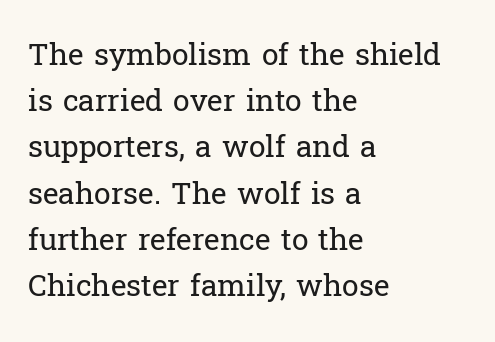
The image shows 30 px regular-weight serif type, upright; set left-aligned, normal line spacing (1.54x), normal letter spacing, not underlined; low stroke contrast and a medium x-height.
